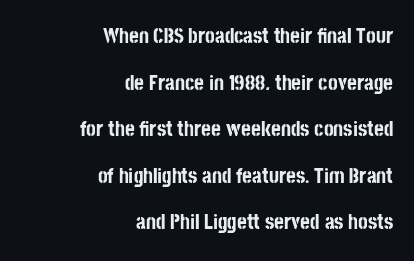
{"italic": "no", "bold": "yes", "underline": "no", "align": "right", "line_spacing": "loose", "line_spacing_ratio": 2.22, "letter_spacing": "normal", "letter_spacing_em": 0.0, "glyph_px": 21}
